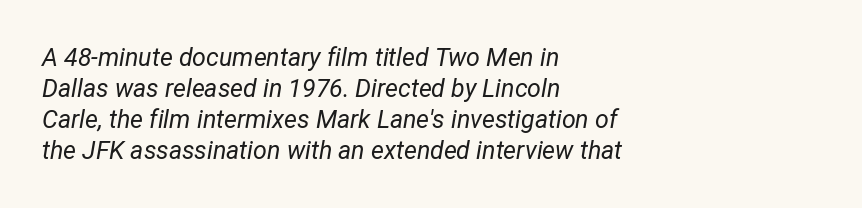
The image shows 25 px text type, italic (leaning right); set left-aligned, line spacing 1.24x, normal letter spacing, not underlined.
